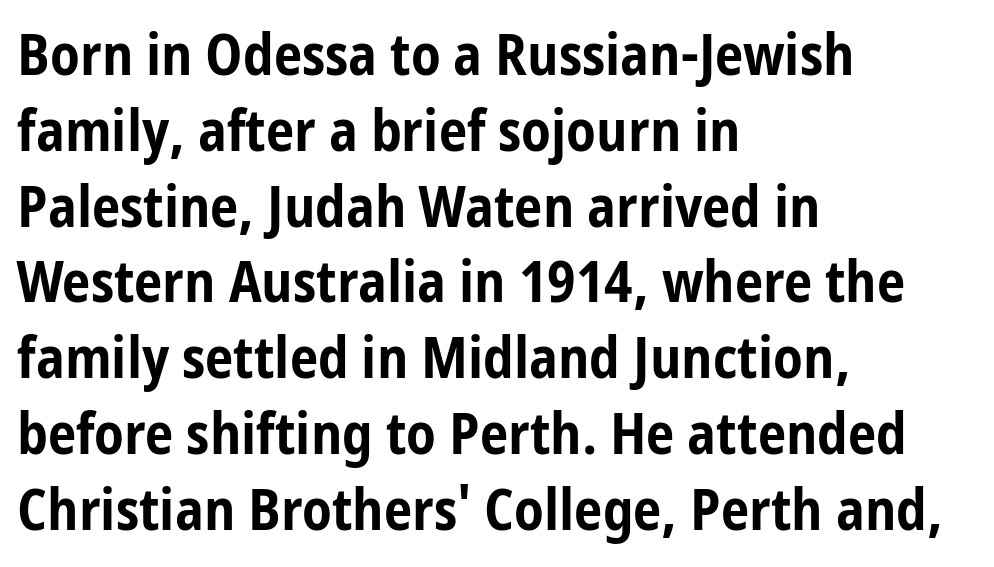
{"serif": "no", "italic": "no", "bold": "yes", "weight": "bold", "width": "condensed", "stroke_contrast": "low", "x_height": "medium", "monospaced": "no", "underline": "no", "align": "left", "line_spacing": "normal", "line_spacing_ratio": 1.33, "letter_spacing": "normal", "letter_spacing_em": 0.0, "glyph_px": 57}
